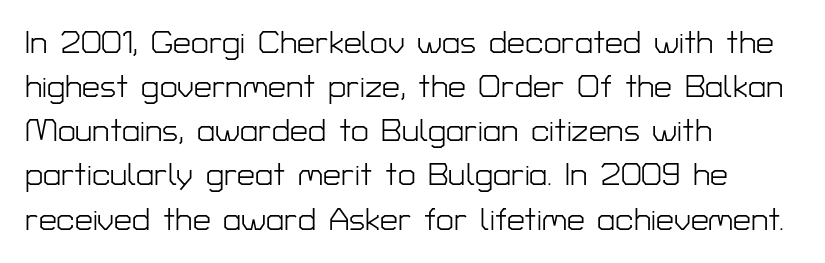
Each letter keeps its own natural width here, so spacing adapts to shape. Compared with typical paragraphs, the rows here are spaced about the same. The string is rendered with underlining switched off. Weight: regular or lighter. Default kerning and tracking; the words read as compact shapes.
